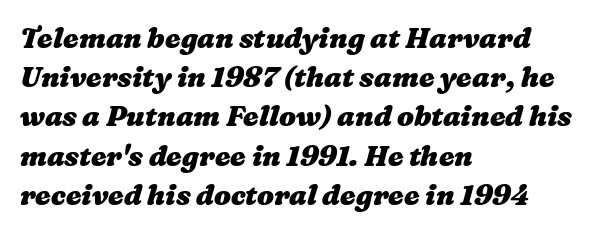
{"bold": "yes", "weight": "heavy", "width": "wide", "stroke_contrast": "medium", "x_height": "medium", "monospaced": "no", "underline": "no", "align": "left", "line_spacing": "normal", "line_spacing_ratio": 1.4, "letter_spacing": "normal", "letter_spacing_em": 0.0, "glyph_px": 28}
